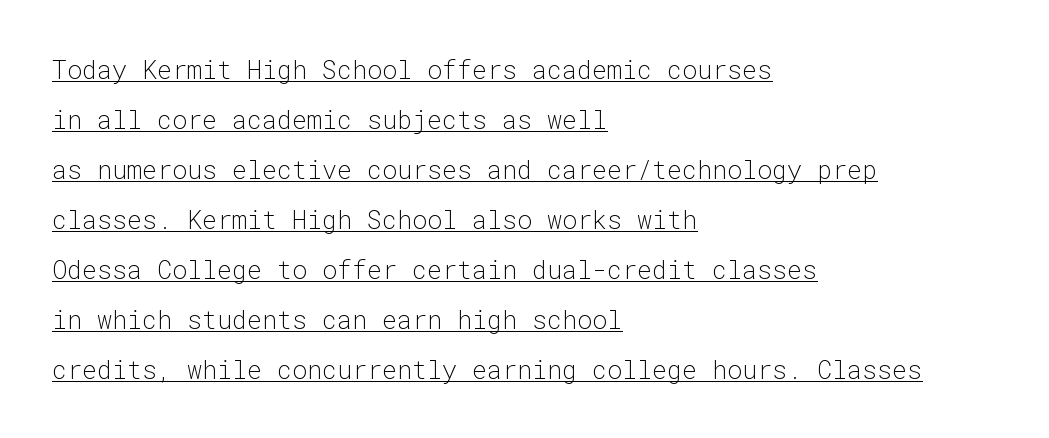
{"italic": "no", "bold": "no", "underline": "yes", "align": "left", "line_spacing": "loose", "line_spacing_ratio": 2.0, "letter_spacing": "normal", "letter_spacing_em": 0.0, "glyph_px": 25}
